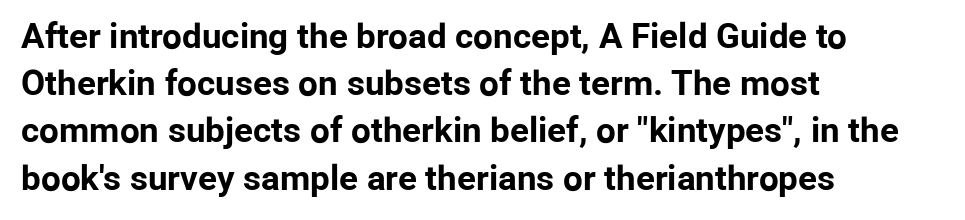
Q: Is the text bold? A: Yes.
Q: Is the text italic (slanted)? A: No, it is upright.
Q: Is the typeface a serif or a sans-serif typeface? A: Sans-serif.
Q: Is the text underlined? A: No.
Q: How is the paragraph aligned? A: Left-aligned.
Q: Is the spacing between letters normal or unusually wide? A: Normal.
Q: Is the spacing between lines tight, normal or loose? A: Normal.
Q: Width (condensed, normal, or wide)? A: Normal.
Q: Stroke contrast? A: Low.
Q: x-height? A: Medium.
Q: Monospaced? A: No.
